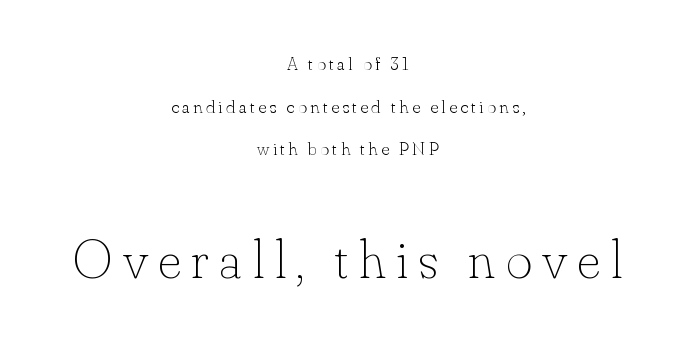
{"italic": "no", "bold": "no", "weight": "thin", "width": "normal", "stroke_contrast": "low", "x_height": "small", "monospaced": "no", "underline": "no", "align": "center", "line_spacing": "loose", "line_spacing_ratio": 2.24, "larger_block": "second", "size_ratio": 2.95, "glyph_px": 56}
